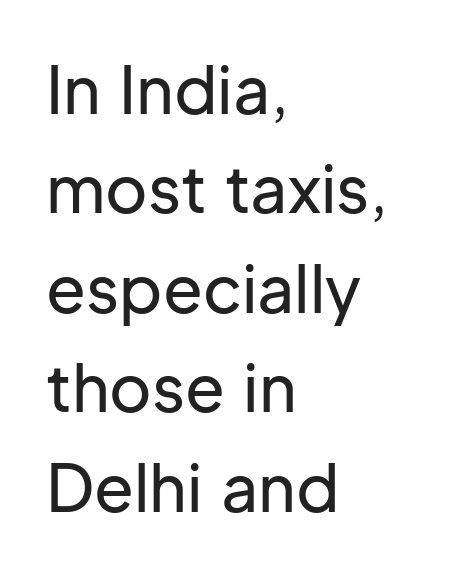
Q: Is the text italic (slanted)? A: No, it is upright.
Q: Is the typeface a serif or a sans-serif typeface? A: Sans-serif.
Q: Is the text underlined? A: No.
Q: How is the paragraph aligned? A: Left-aligned.
Q: Is the spacing between letters normal or unusually wide? A: Normal.
Q: Is the spacing between lines tight, normal or loose? A: Normal.
Q: Width (condensed, normal, or wide)? A: Normal.
Q: Stroke contrast? A: Low.
Q: x-height? A: Medium.
Q: Monospaced? A: No.
